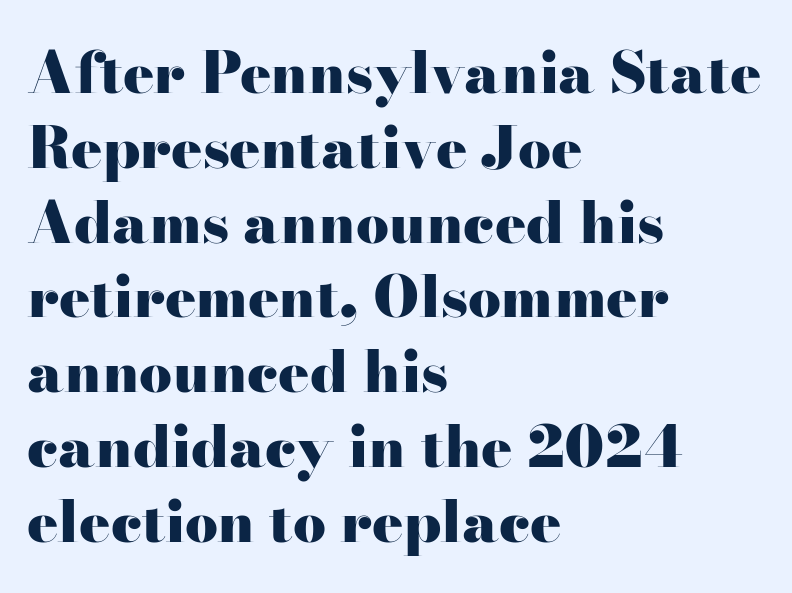
Every row of glyphs begins at an identical x-position on the left. Evenly set lines give the paragraph a standard silhouette. Plenty of ink on the page — the face is bold. The type is set solid horizontally, with unmodified tracking. A bare baseline throughout the passage. The typeface chosen for these lines features serifs.
